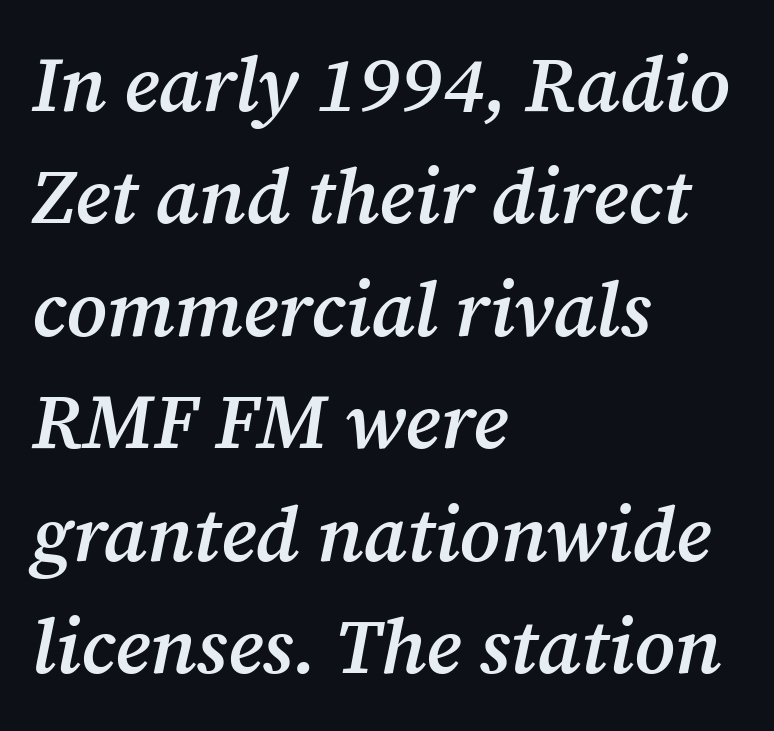
{"serif": "yes", "italic": "yes", "lean": "right", "slant_degrees": 12, "bold": "semi", "weight": "semibold", "width": "normal", "stroke_contrast": "medium", "x_height": "medium", "monospaced": "no", "underline": "no", "align": "left", "line_spacing": "normal", "line_spacing_ratio": 1.46, "letter_spacing": "normal", "letter_spacing_em": 0.0, "glyph_px": 77}
